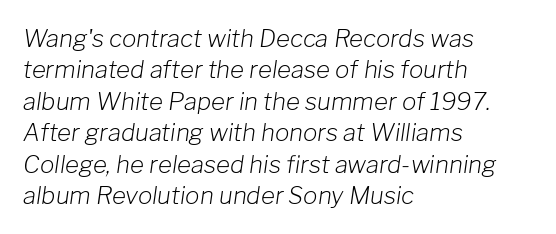
{"italic": "yes", "lean": "right", "slant_degrees": 8, "bold": "no", "underline": "no", "align": "left", "line_spacing": "normal", "line_spacing_ratio": 1.31, "letter_spacing": "normal", "letter_spacing_em": 0.0, "glyph_px": 24}
